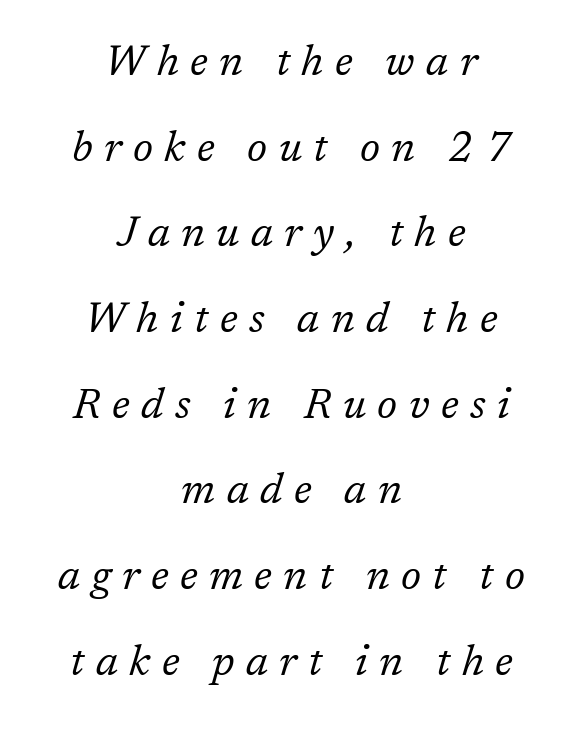
The space directly below the letters is spotless. A student would call this center alignment; a typographer would say set centered. The designer dialed line spacing up above the default. Stem width sits at or under what a default text font uses.
